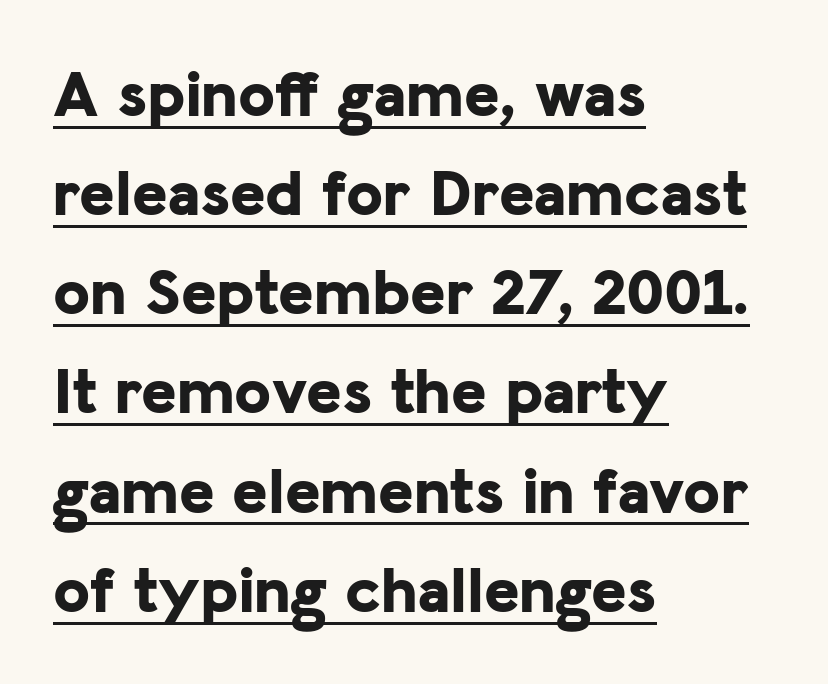
If you drew a ruler down the left edge, every line would touch it. Nope, no serifs anywhere on these letters. A typesetter would call this leading conventional body-copy spacing. The typesetting leans heavy: a genuine bold. This sample carries an underscore along the baseline area.
